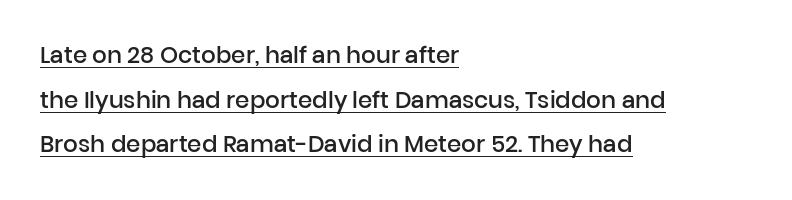
This is moderately heavy type, rendered in semibold. The typography opts for an upright posture over an oblique one. Layout note: lines flush left. Emphasis is given by a line drawn under the lettering. In terms of leading, this rendering errs on the spacious side. Standard letterfit; no display-style spreading of the glyphs.
